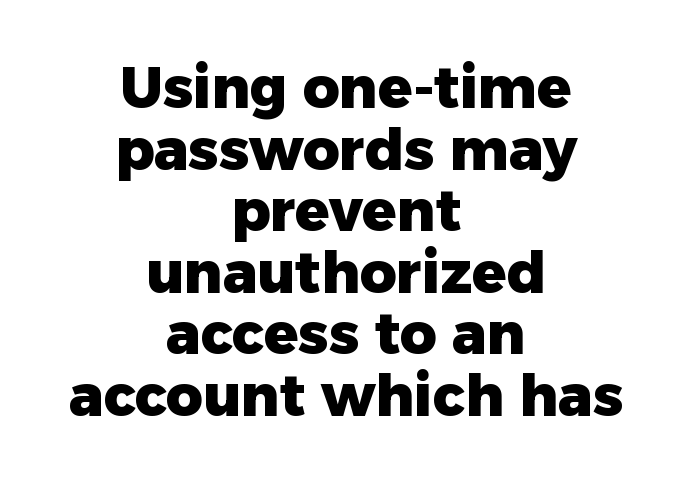
The image shows 57 px heavy sans-serif type, upright; set centered, tight line spacing (1.08x), normal letter spacing, not underlined; low stroke contrast and a medium x-height.
